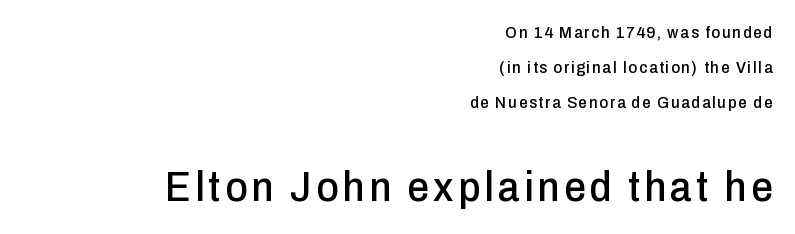
Q: Is the text italic (slanted)? A: No, it is upright.
Q: Is the typeface a serif or a sans-serif typeface? A: Sans-serif.
Q: Is the text underlined? A: No.
Q: How is the paragraph aligned? A: Right-aligned.
Q: Is the spacing between lines tight, normal or loose? A: Loose.
Q: Which block of text is set in a larger size, the first (top) or the second (bottom)? A: The second (bottom) one.
Q: Width (condensed, normal, or wide)? A: Condensed.
Q: Stroke contrast? A: Low.
Q: x-height? A: Medium.
Q: Monospaced? A: No.
